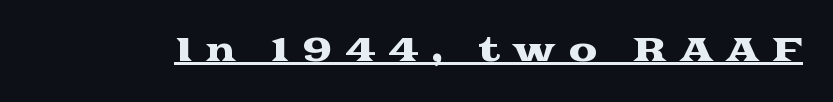
Unlike a clean sans, this face finishes its strokes with serifs. Character widths vary here, with narrow letters taking less room than wide ones. Ascenders rise straight up at ninety degrees. These lines have a slow, spaced-out rhythm from letter to letter. Underline: present.
